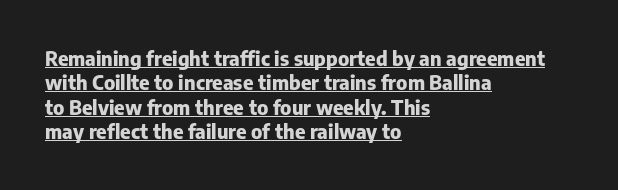
The image shows 20 px bold type, upright; set left-aligned, line spacing 1.22x, normal letter spacing, underlined.
